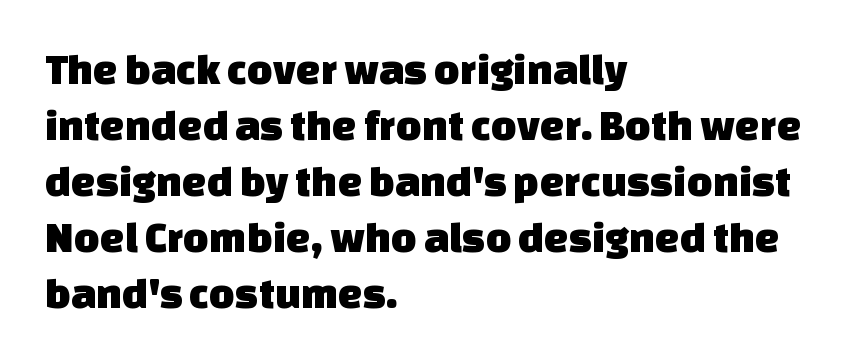
{"serif": "no", "width": "normal", "stroke_contrast": "low", "x_height": "large", "monospaced": "no", "underline": "no", "align": "left", "line_spacing": "normal", "line_spacing_ratio": 1.27, "letter_spacing": "normal", "letter_spacing_em": 0.0, "glyph_px": 44}
